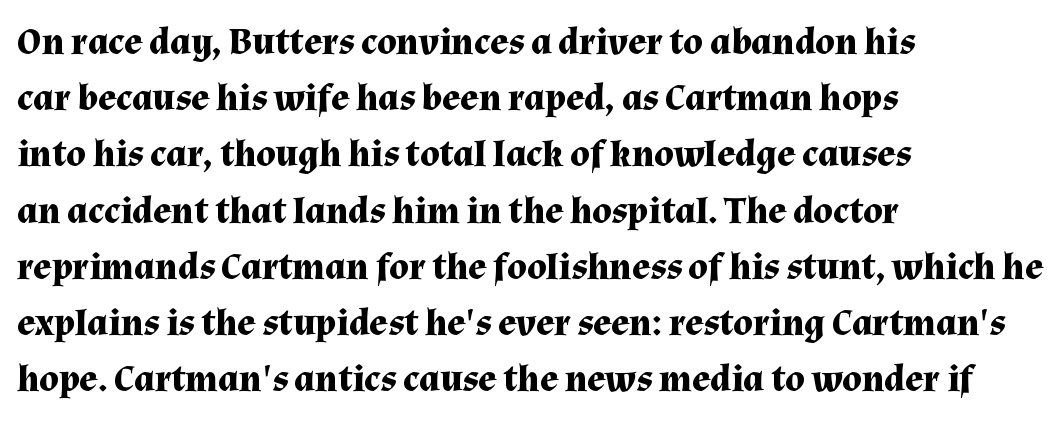
Q: Is the text bold? A: Yes.
Q: Is the text italic (slanted)? A: No, it is upright.
Q: Is the typeface a serif or a sans-serif typeface? A: Serif.
Q: Is the text underlined? A: No.
Q: How is the paragraph aligned? A: Left-aligned.
Q: Is the spacing between letters normal or unusually wide? A: Normal.
Q: Is the spacing between lines tight, normal or loose? A: Normal.
Q: Width (condensed, normal, or wide)? A: Normal.
Q: Stroke contrast? A: Medium.
Q: x-height? A: Medium.
Q: Monospaced? A: No.
